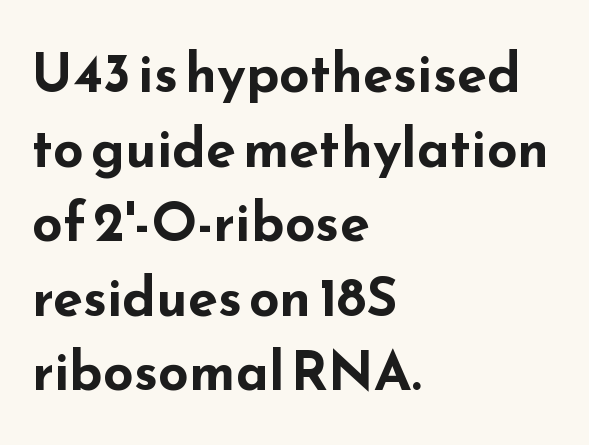
Words float on clear page, feet unadorned. Observe the absence of serifs on each vertical stroke in this sample. Honestly, the letter spacing is just normal — you wouldn't notice it. Chunky letters — that's bold for sure. Where is the straight margin? On the left.
